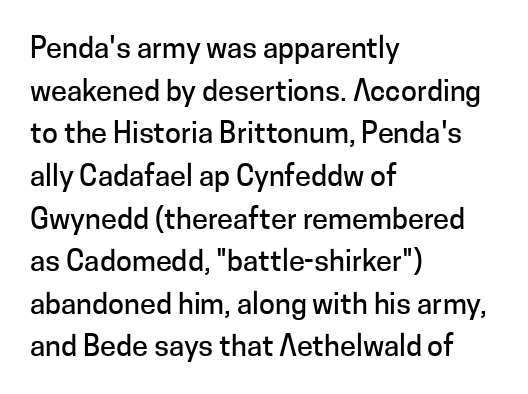
{"serif": "no", "italic": "no", "width": "normal", "stroke_contrast": "low", "x_height": "medium", "monospaced": "no", "underline": "no", "align": "left", "line_spacing": "normal", "line_spacing_ratio": 1.47, "letter_spacing": "normal", "letter_spacing_em": 0.0, "glyph_px": 29}
